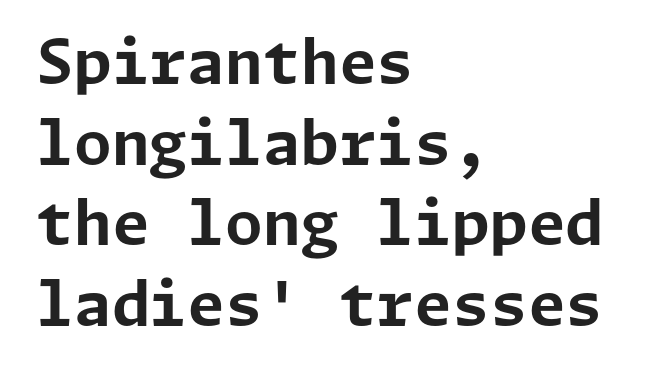
Q: Is the text bold? A: Yes.
Q: Is the text italic (slanted)? A: No, it is upright.
Q: Is the typeface a serif or a sans-serif typeface? A: Sans-serif.
Q: Is the text underlined? A: No.
Q: How is the paragraph aligned? A: Left-aligned.
Q: Is the spacing between letters normal or unusually wide? A: Normal.
Q: Is the spacing between lines tight, normal or loose? A: Normal.
Q: Width (condensed, normal, or wide)? A: Normal.
Q: Stroke contrast? A: Low.
Q: x-height? A: Medium.
